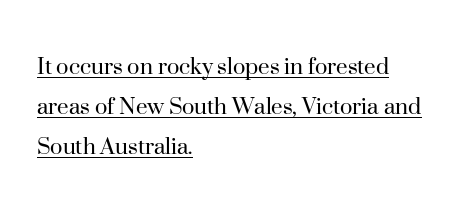
{"italic": "no", "bold": "no", "underline": "yes", "align": "left", "line_spacing": "normal", "line_spacing_ratio": 1.53, "letter_spacing": "normal", "letter_spacing_em": 0.0, "glyph_px": 26}
